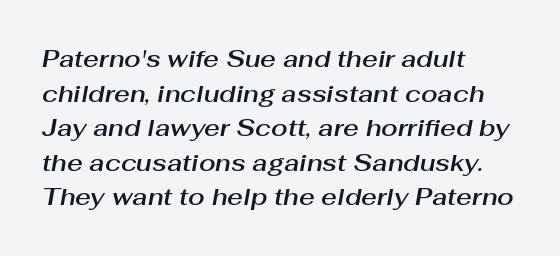
{"italic": "yes", "lean": "right", "slant_degrees": 10, "underline": "no", "align": "left", "line_spacing": "normal", "line_spacing_ratio": 1.44, "letter_spacing": "normal", "letter_spacing_em": 0.0, "glyph_px": 24}
